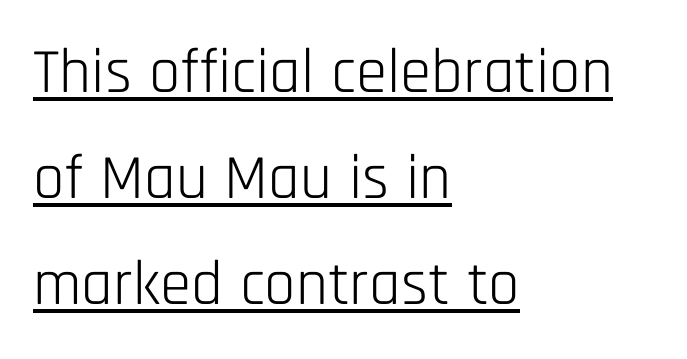
Q: Is the text bold? A: No.
Q: Is the text italic (slanted)? A: No, it is upright.
Q: Is the typeface a serif or a sans-serif typeface? A: Sans-serif.
Q: Is the text underlined? A: Yes.
Q: How is the paragraph aligned? A: Left-aligned.
Q: Is the spacing between letters normal or unusually wide? A: Normal.
Q: Is the spacing between lines tight, normal or loose? A: Normal.
Q: Width (condensed, normal, or wide)? A: Condensed.
Q: Stroke contrast? A: Low.
Q: x-height? A: Large.
Q: Monospaced? A: No.
